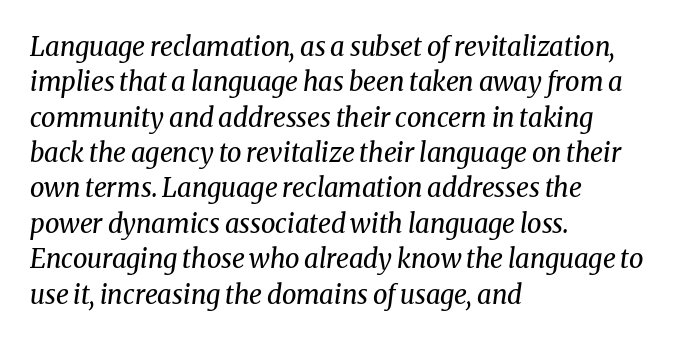
Emphasis-style slanted type is in use. Spacing between characters is what you'd get straight out of the box. Stems here are at most as thick as an everyday book face. Normally led — the rows are evenly, conventionally spaced. Leftover space on each line is placed entirely after the last word. No word sits above an underline.
